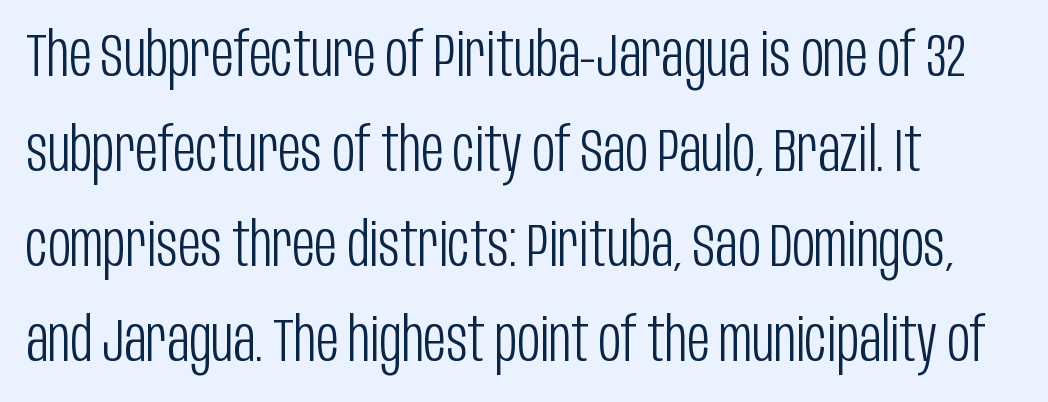
Default kerning and tracking; the words read as compact shapes. Serif or sans? Sans — the stroke terminals are bare. This reads as an unemphasized weight, regular at the heaviest. Horizontal alignment here is leftward, the default for most running prose. Underlining? Definitely not there.
